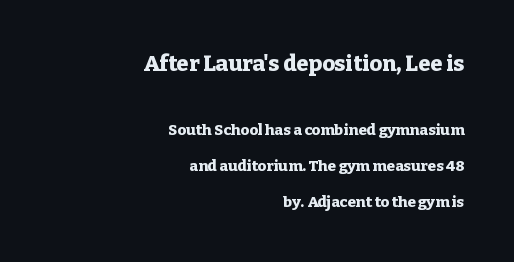
Typographic density is high because the face is bold. Quick note: interline space is abundant. These lines stack with their right ends in a neat column. Descenders hang freely into open space. The letterforms sit shoulder to shoulder at normal distance.
